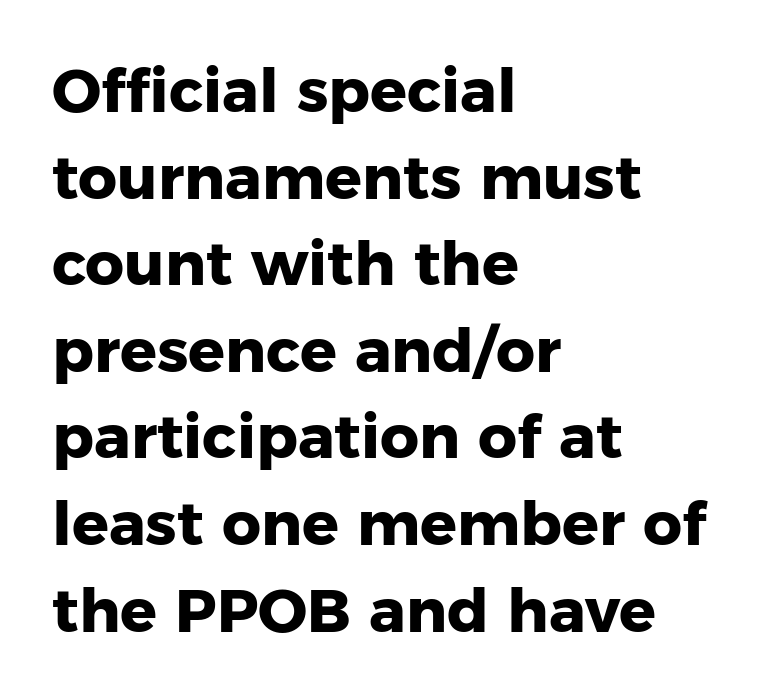
{"serif": "no", "italic": "no", "bold": "yes", "weight": "heavy", "width": "normal", "stroke_contrast": "low", "x_height": "medium", "monospaced": "no", "underline": "no", "align": "left", "line_spacing": "normal", "line_spacing_ratio": 1.42, "letter_spacing": "normal", "letter_spacing_em": 0.0, "glyph_px": 61}
